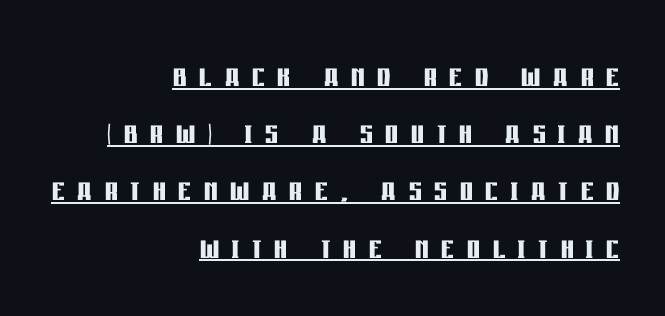
The image shows 40 px semibold, condensed sans-serif type, upright; set right-aligned, normal line spacing (1.43x), unusually wide letter spacing (+0.32 em), underlined; low stroke contrast and a large x-height.
